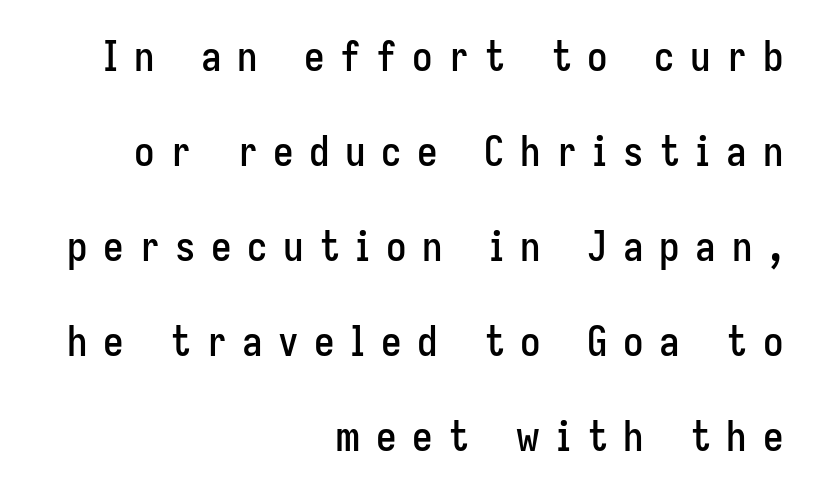
Short and long lines alike share a common ending point at right. Characters follow at a spacing far wider than the type designer built in. The type family on display is of the sans-serif kind. The letters stand straight up with perfectly vertical stems.
